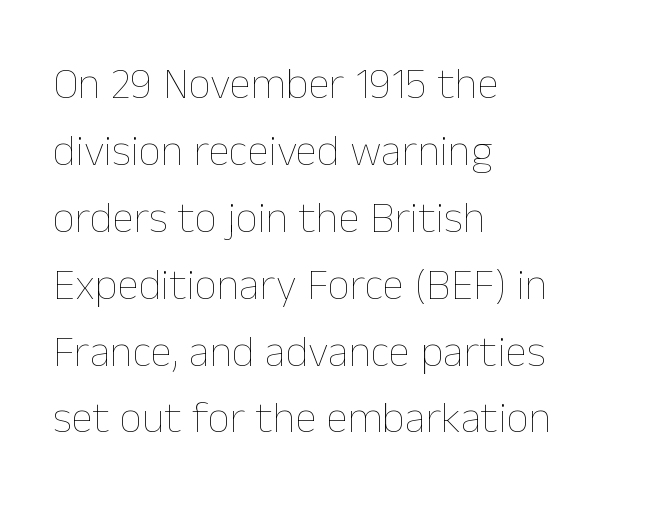
{"italic": "no", "bold": "no", "weight": "thin", "width": "normal", "stroke_contrast": "low", "x_height": "medium", "monospaced": "no", "underline": "no", "align": "left", "line_spacing": "normal", "line_spacing_ratio": 1.52, "letter_spacing": "normal", "letter_spacing_em": 0.0, "glyph_px": 44}
